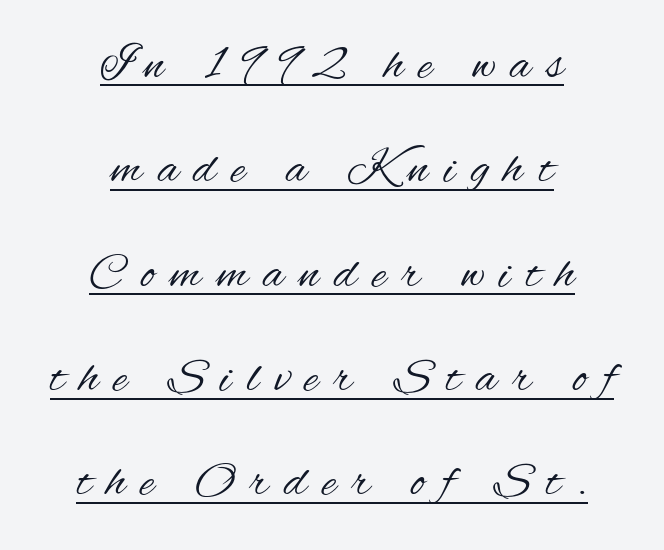
Is the letter spacing exaggerated? Yes — the characters are pushed far apart. No heavy texture on the line: the type isn't bold. A sans-serif font was chosen for this passage. Underline: present.
